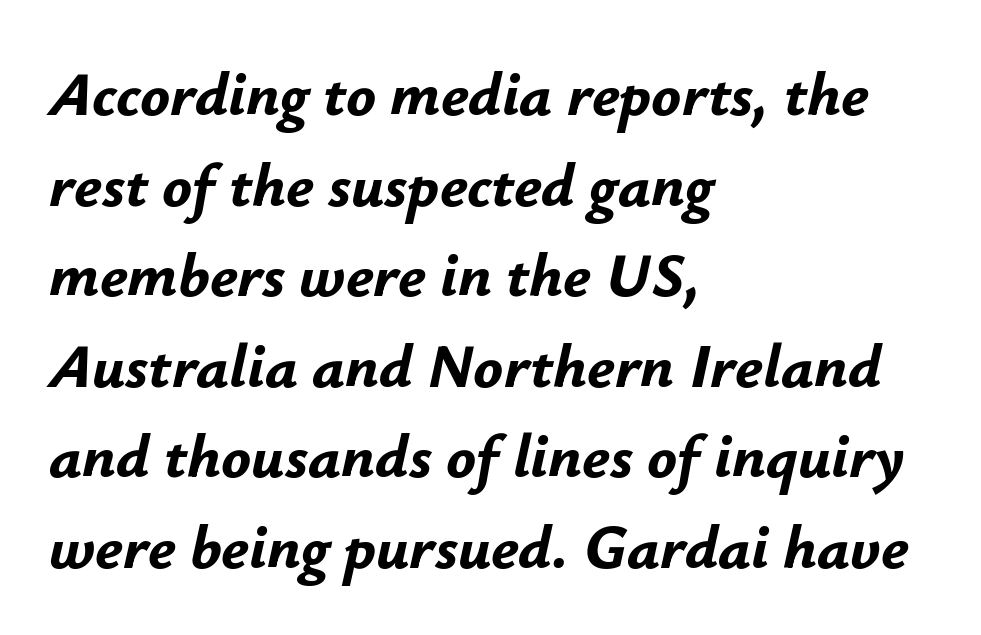
Layout note: lines flush left. Letters rest on an invisible, unmarked baseline. Is the type bold? Yes — the strokes are clearly thick and heavy. Notice how descenders clear the ascenders below comfortably — that's standard leading.
